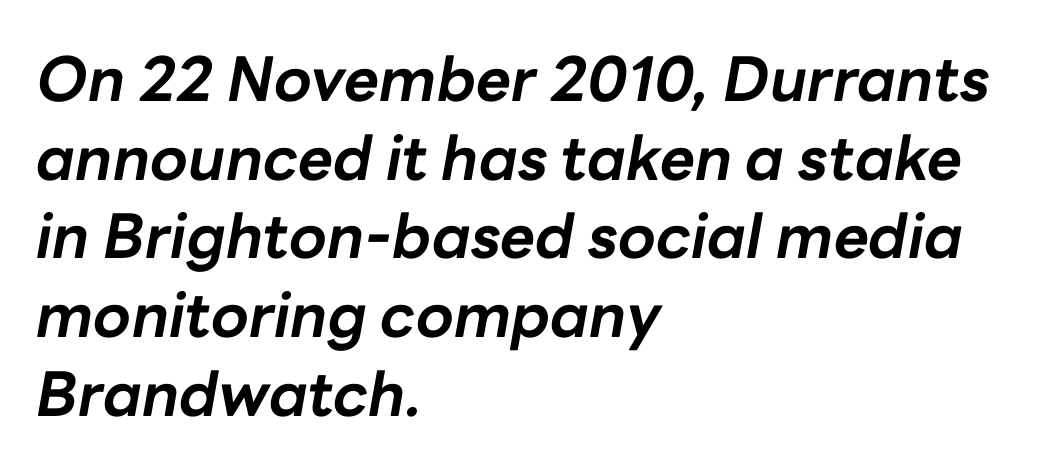
Q: Is the text bold? A: Yes.
Q: Is the text italic (slanted)? A: Yes, it leans right by about 10 degrees.
Q: Is the text underlined? A: No.
Q: How is the paragraph aligned? A: Left-aligned.
Q: Is the spacing between letters normal or unusually wide? A: Normal.
Q: Is the spacing between lines tight, normal or loose? A: Normal.
Q: Width (condensed, normal, or wide)? A: Normal.
Q: Stroke contrast? A: Low.
Q: x-height? A: Medium.
Q: Monospaced? A: No.
